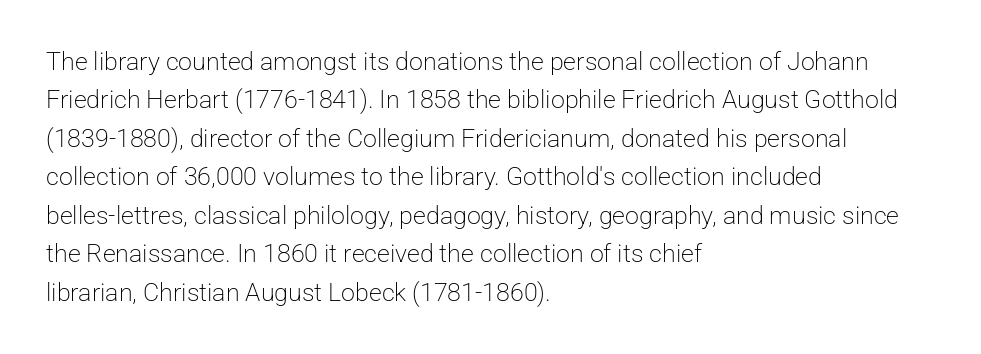
This sample uses an upright cut, with every glyph sitting square on the baseline. The string is rendered with underlining switched off. Tracking value appears to be zero — textbook default spacing. The lines in this sample share a left origin and differ only in where they stop. Vertical spacing — default.
